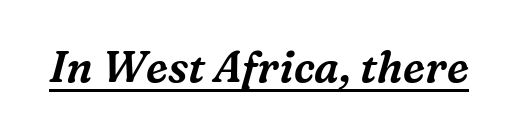
{"serif": "yes", "italic": "yes", "lean": "right", "slant_degrees": 16, "width": "normal", "stroke_contrast": "medium", "x_height": "medium", "monospaced": "no", "underline": "yes", "letter_spacing": "normal", "letter_spacing_em": 0.0, "glyph_px": 43}
